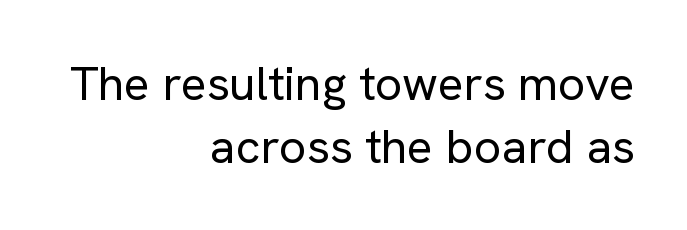
Q: Is the text bold? A: No.
Q: Is the text italic (slanted)? A: No, it is upright.
Q: Is the typeface a serif or a sans-serif typeface? A: Sans-serif.
Q: Is the text underlined? A: No.
Q: How is the paragraph aligned? A: Right-aligned.
Q: Is the spacing between letters normal or unusually wide? A: Normal.
Q: Is the spacing between lines tight, normal or loose? A: Normal.
Q: Width (condensed, normal, or wide)? A: Normal.
Q: Stroke contrast? A: Low.
Q: x-height? A: Medium.
Q: Monospaced? A: No.
